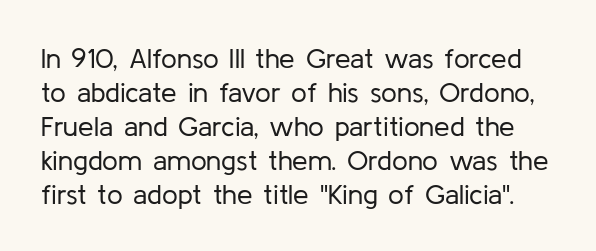
The image shows 28 px regular-weight sans-serif type, upright; set line spacing 1.21x, normal letter spacing, not underlined; low stroke contrast and a medium x-height.
